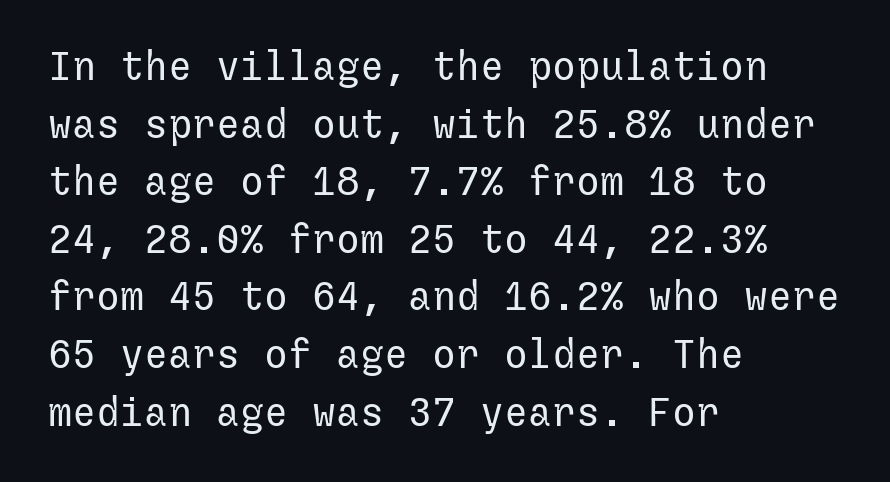
Q: Is the text bold? A: No.
Q: Is the text italic (slanted)? A: No, it is upright.
Q: Is the typeface a serif or a sans-serif typeface? A: Sans-serif.
Q: Is the text underlined? A: No.
Q: How is the paragraph aligned? A: Left-aligned.
Q: Is the spacing between letters normal or unusually wide? A: Normal.
Q: Is the spacing between lines tight, normal or loose? A: Normal.
Q: Width (condensed, normal, or wide)? A: Normal.
Q: Stroke contrast? A: Low.
Q: x-height? A: Medium.
